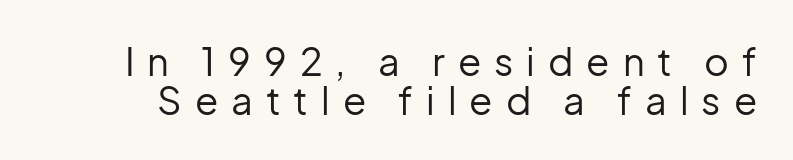
{"serif": "no", "italic": "no", "bold": "no", "weight": "regular", "width": "normal", "stroke_contrast": "low", "x_height": "medium", "monospaced": "no", "underline": "no", "line_spacing": "tight", "line_spacing_ratio": 1.02, "letter_spacing": "wide", "letter_spacing_em": 0.34, "glyph_px": 38}
